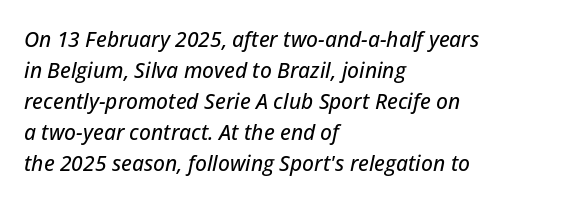
Q: Is the text italic (slanted)? A: Yes, it leans right by about 12 degrees.
Q: Is the text underlined? A: No.
Q: How is the paragraph aligned? A: Left-aligned.
Q: Is the spacing between letters normal or unusually wide? A: Normal.
Q: Is the spacing between lines tight, normal or loose? A: Normal.
